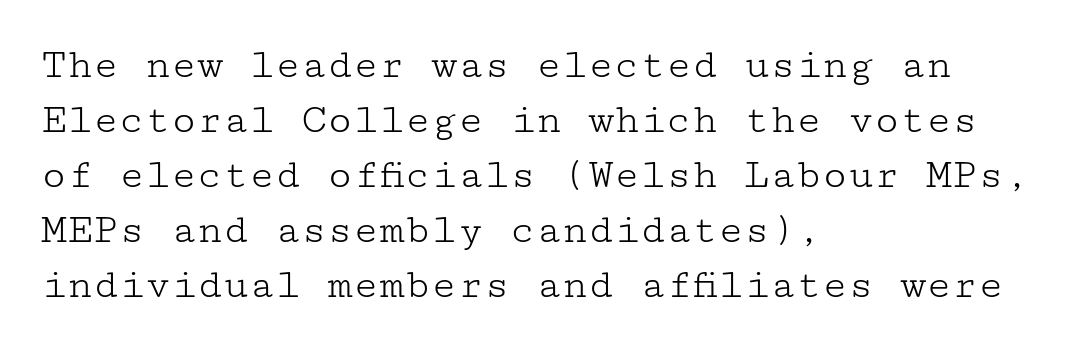
How would I describe the line gaps? Plain and ordinary. Each line starts at the same left margin while the right side varies. The letterforms sit shoulder to shoulder at normal distance. The words here are not underlined. No extra ink here — the face is not bold.
